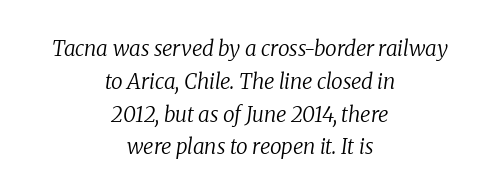
The image shows 21 px text type, italic (leaning right); set centered, normal line spacing (1.56x), normal letter spacing, not underlined.
